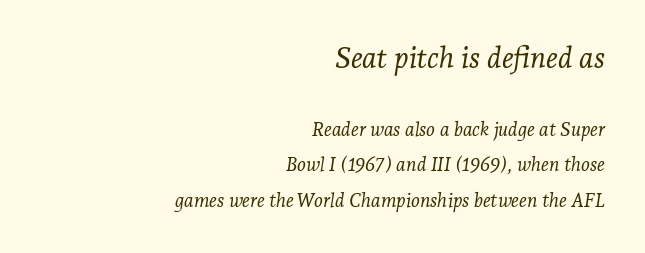
Q: Is the text bold? A: No.
Q: Is the text italic (slanted)? A: Yes, it leans right by about 7 degrees.
Q: Is the typeface a serif or a sans-serif typeface? A: Serif.
Q: Is the text underlined? A: No.
Q: How is the paragraph aligned? A: Right-aligned.
Q: Is the spacing between letters normal or unusually wide? A: Normal.
Q: Which block of text is set in a larger size, the first (top) or the second (bottom)? A: The first (top) one.
Q: Width (condensed, normal, or wide)? A: Normal.
Q: Stroke contrast? A: Low.
Q: x-height? A: Medium.
Q: Monospaced? A: No.
